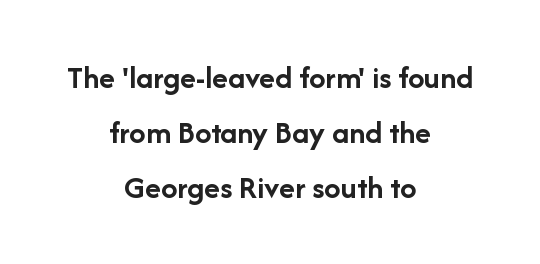
In terms of posture, this sample is upright. Compared with typical body copy, the letter spacing here is the same. Do the characters align in a grid? No, the font is proportional. These lines sit exactly where default settings would place them. Letterform terminals end flat and unadorned throughout the passage.
